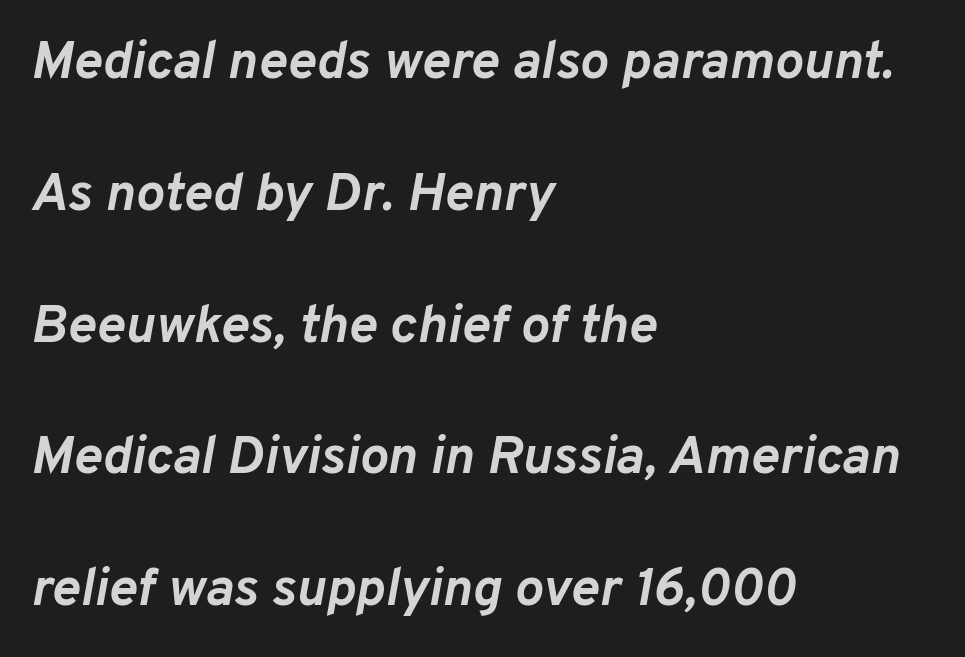
{"italic": "yes", "lean": "right", "slant_degrees": 10, "bold": "yes", "weight": "semibold", "width": "normal", "stroke_contrast": "low", "x_height": "medium", "monospaced": "no", "underline": "no", "align": "left", "line_spacing": "loose", "line_spacing_ratio": 2.44, "letter_spacing": "normal", "letter_spacing_em": 0.0, "glyph_px": 54}
